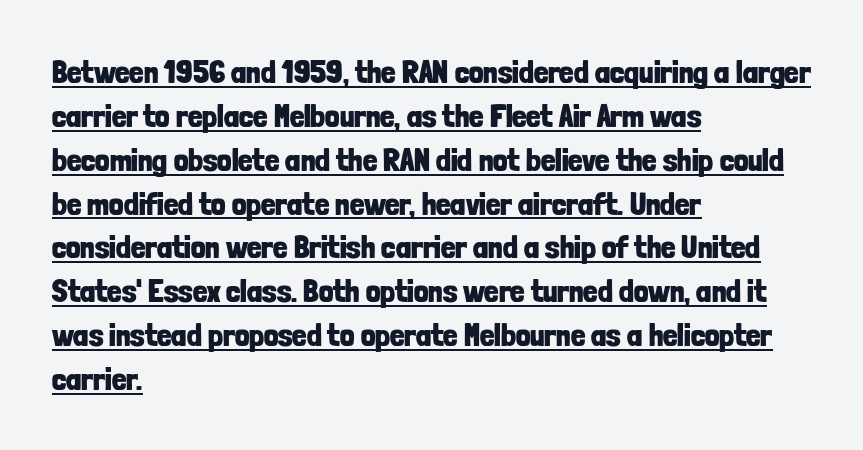
This rendering employs a face without finishing strokes, i.e., a sans-serif. Notice how the passage keeps a crisp vertical edge on the left only. How would I describe the line gaps? Plain and ordinary. Default kerning and tracking; the words read as compact shapes. On the weight axis this lands at bold, roughly 700. Nope, not italic — everything's standing straight.
